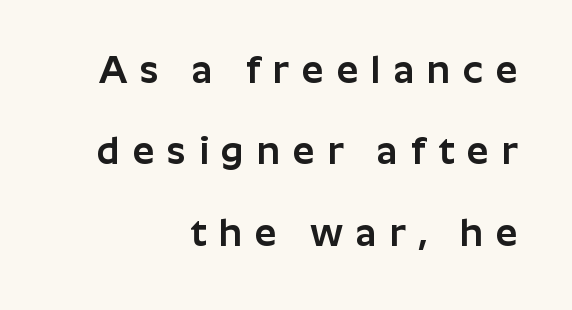
{"serif": "no", "italic": "no", "width": "normal", "stroke_contrast": "low", "x_height": "medium", "monospaced": "no", "underline": "no", "align": "right", "line_spacing": "loose", "line_spacing_ratio": 2.14, "letter_spacing": "wide", "letter_spacing_em": 0.34, "glyph_px": 38}
